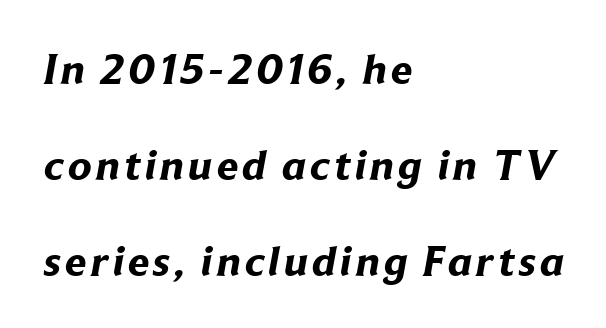
The image shows 43 px bold sans-serif type; set left-aligned, loose line spacing (2.23x), not underlined; low stroke contrast and a medium x-height.
